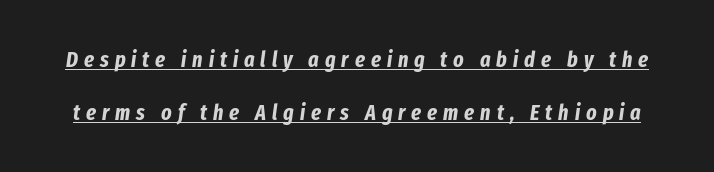
{"italic": "yes", "lean": "right", "slant_degrees": 8, "bold": "yes", "underline": "yes", "line_spacing": "loose", "line_spacing_ratio": 2.39, "letter_spacing": "wide", "letter_spacing_em": 0.27, "glyph_px": 22}
